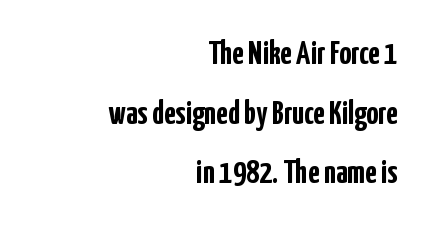
The font is running at its bold setting. Ordinary non-slanted type is in use. The passage shown is not underscored anywhere. Look at the bottom of the vertical strokes: they stop flat, with no serifs. This rendering leaves character spacing at its baseline value.
